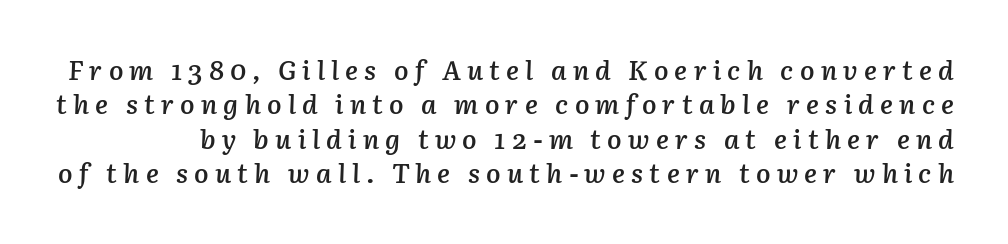
Q: Is the text bold? A: Semi-bold.
Q: Is the text italic (slanted)? A: Yes, it leans right by about 3 degrees.
Q: Is the text underlined? A: No.
Q: Is the spacing between letters normal or unusually wide? A: Unusually wide.
Q: Is the spacing between lines tight, normal or loose? A: Normal.
